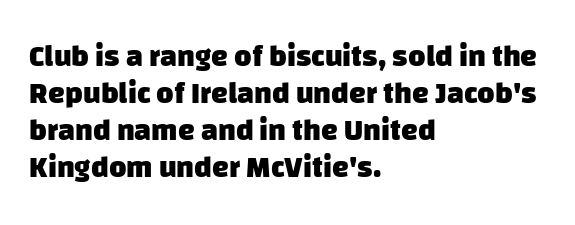
The strip under each line holds only bare page. As a designer I'd log this as weight 700, bold. Type style note: lacks serifs. Typeset ragged right — the left edge is the straight one.
